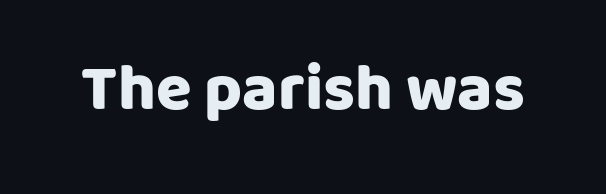
Clear beneath every line of the passage. Each letter keeps its own natural width here, so spacing adapts to shape. A typesetter would call this zero additional tracking. Heavy-handed strokes throughout: this text is bold. Is this a sans? Yes — the strokes have no serifs.
